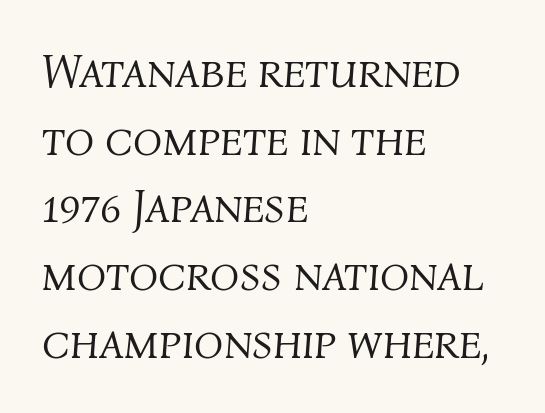
The image shows 48 px light type, italic (leaning right); set left-aligned, normal line spacing (1.41x), normal letter spacing, not underlined; medium stroke contrast and a medium x-height.
